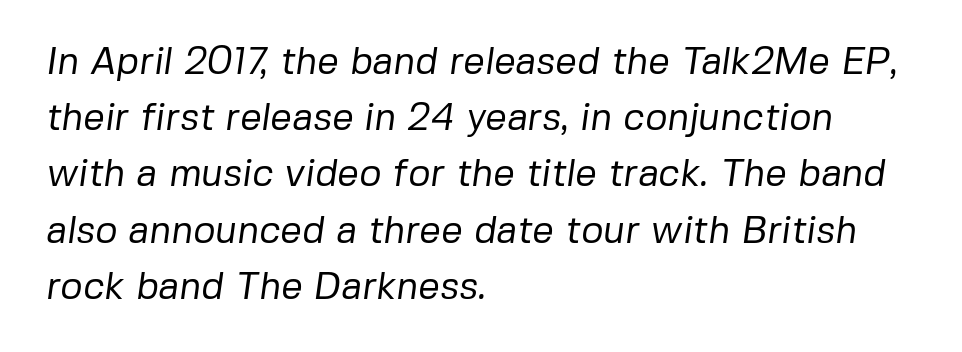
{"serif": "no", "bold": "no", "weight": "regular", "width": "normal", "stroke_contrast": "low", "x_height": "medium", "monospaced": "no", "underline": "no", "align": "left", "line_spacing": "normal", "line_spacing_ratio": 1.48, "letter_spacing": "normal", "letter_spacing_em": 0.0, "glyph_px": 38}
